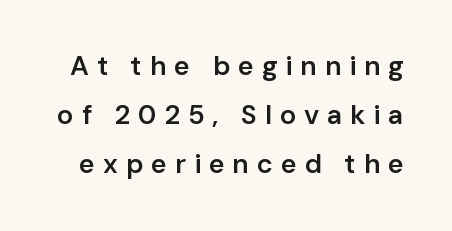
{"italic": "no", "bold": "semi", "underline": "no", "line_spacing_ratio": 1.82, "letter_spacing": "wide", "letter_spacing_em": 0.29, "glyph_px": 27}
